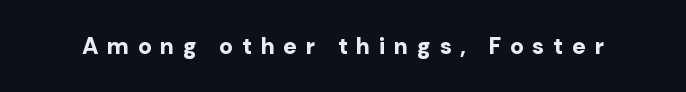
The image shows 23 px bold type, upright; set unusually wide letter spacing (+0.37 em), not underlined.
